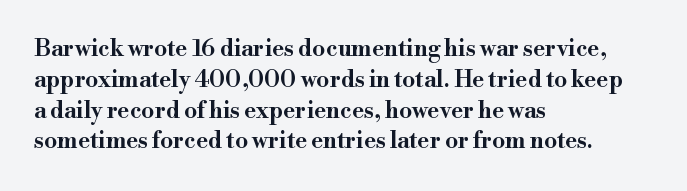
{"italic": "no", "underline": "no", "align": "left", "line_spacing": "normal", "line_spacing_ratio": 1.34, "letter_spacing": "normal", "letter_spacing_em": 0.0, "glyph_px": 23}
